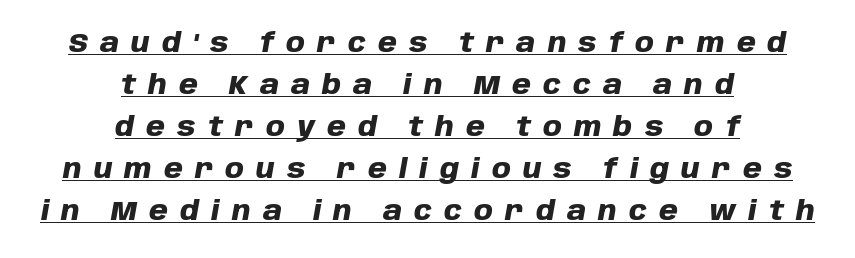
The image shows 27 px bold type, italic (leaning right); set centered, normal line spacing (1.56x), unusually wide letter spacing (+0.45 em), underlined.
